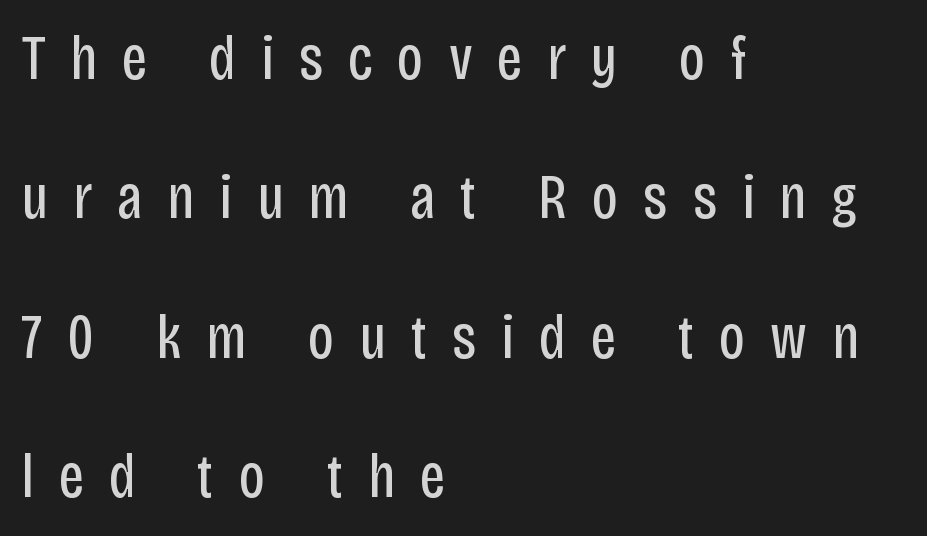
The image shows 62 px regular-weight, condensed sans-serif type, upright; set left-aligned, loose line spacing (2.25x), unusually wide letter spacing (+0.4 em), not underlined; low stroke contrast and a large x-height.
